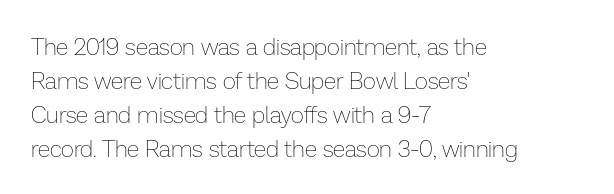
{"italic": "no", "bold": "no", "underline": "no", "align": "left", "line_spacing": "normal", "line_spacing_ratio": 1.48, "letter_spacing": "normal", "letter_spacing_em": 0.0, "glyph_px": 23}
